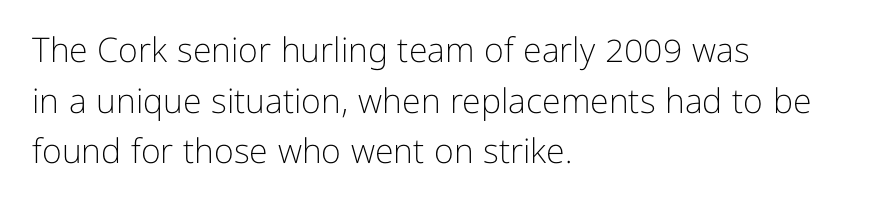
The image shows 34 px light sans-serif type, upright; set left-aligned, normal line spacing (1.49x), normal letter spacing, not underlined; low stroke contrast and a medium x-height.
